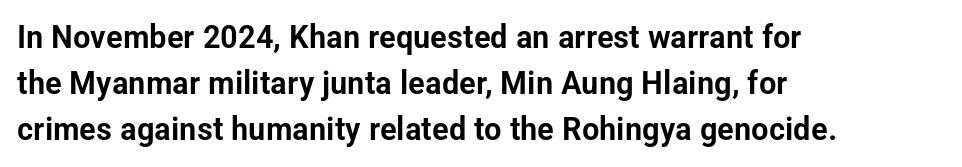
{"serif": "no", "italic": "no", "width": "condensed", "stroke_contrast": "low", "x_height": "medium", "monospaced": "no", "underline": "no", "align": "left", "line_spacing": "normal", "line_spacing_ratio": 1.4, "letter_spacing": "normal", "letter_spacing_em": 0.0, "glyph_px": 33}
